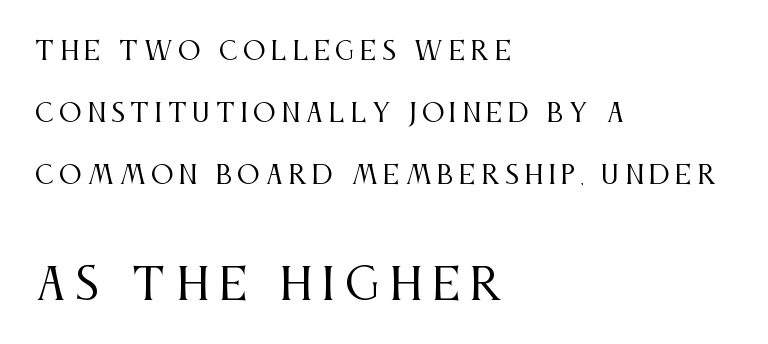
No word sits above an underline. It's the straight-up-and-down kind of type. Character widths vary here, with narrow letters taking less room than wide ones. Unlike a clean sans, this face finishes its strokes with serifs. No chunkiness to these letters — they're not bold. Where is the straight margin? On the left.
